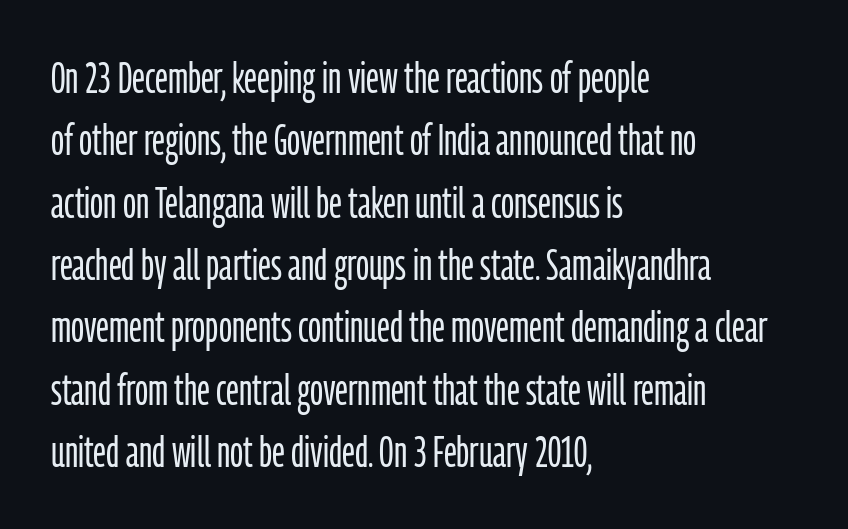
Compared with a typical body face, this is equally light or lighter still. Does the lettering tilt? It doesn't — this is upright. The face used here is a sans, in the tradition of grotesques and geometrics. Reading down the column, the eye jumps a familiar distance to each next line. The rendering uses natural spacing where letterforms have individual widths.
